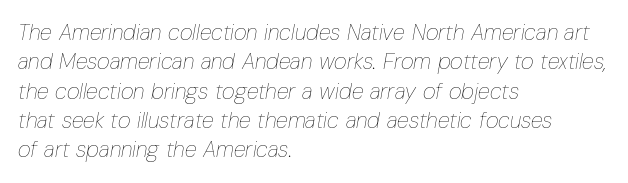
{"italic": "yes", "lean": "right", "slant_degrees": 10, "bold": "no", "underline": "no", "align": "left", "line_spacing": "normal", "line_spacing_ratio": 1.33, "letter_spacing": "normal", "letter_spacing_em": 0.0, "glyph_px": 22}
